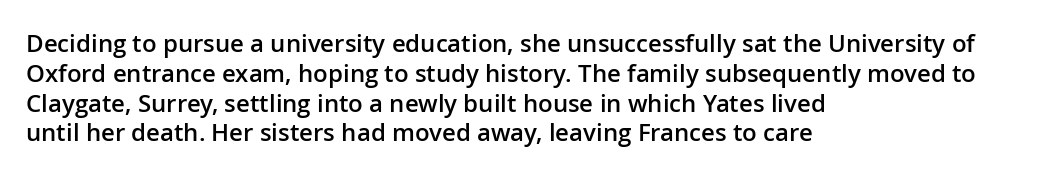
{"italic": "no", "bold": "semi", "underline": "no", "align": "left", "line_spacing_ratio": 1.24, "letter_spacing": "normal", "letter_spacing_em": 0.0, "glyph_px": 24}
